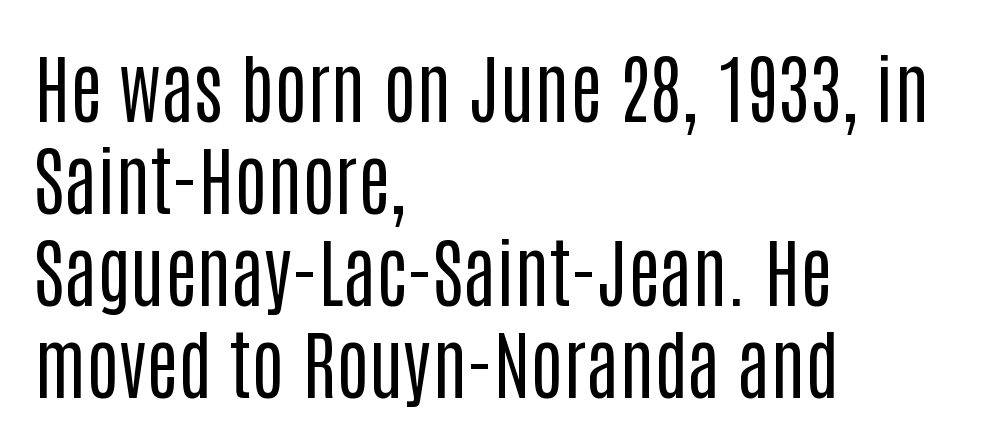
Q: Is the text bold? A: No.
Q: Is the text italic (slanted)? A: No, it is upright.
Q: Is the typeface a serif or a sans-serif typeface? A: Sans-serif.
Q: Is the text underlined? A: No.
Q: How is the paragraph aligned? A: Left-aligned.
Q: Is the spacing between letters normal or unusually wide? A: Normal.
Q: Width (condensed, normal, or wide)? A: Condensed.
Q: Stroke contrast? A: Low.
Q: x-height? A: Large.
Q: Monospaced? A: No.
